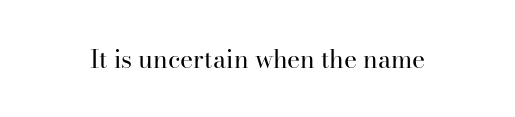
{"italic": "no", "bold": "no", "underline": "no", "letter_spacing": "normal", "letter_spacing_em": 0.0, "glyph_px": 25}
